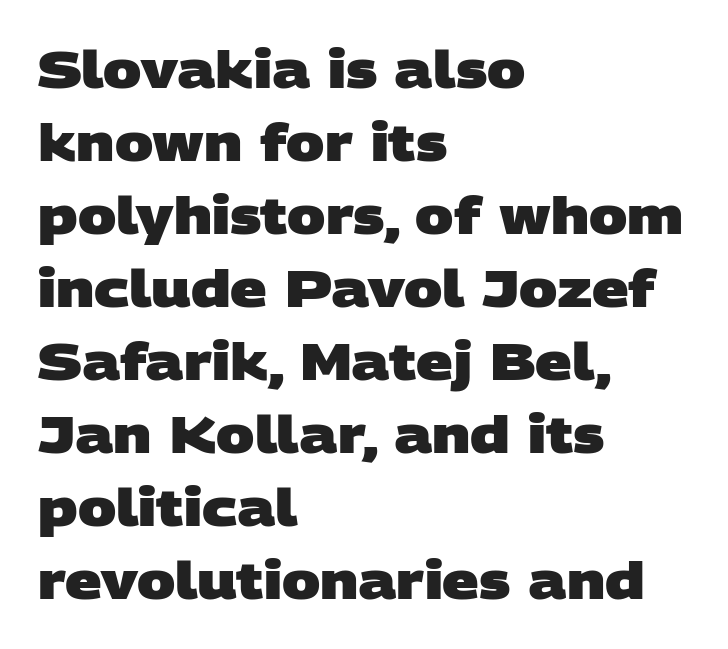
The image shows 51 px heavy, wide sans-serif type; set left-aligned, normal line spacing (1.43x), normal letter spacing, not underlined; low stroke contrast and a large x-height.
